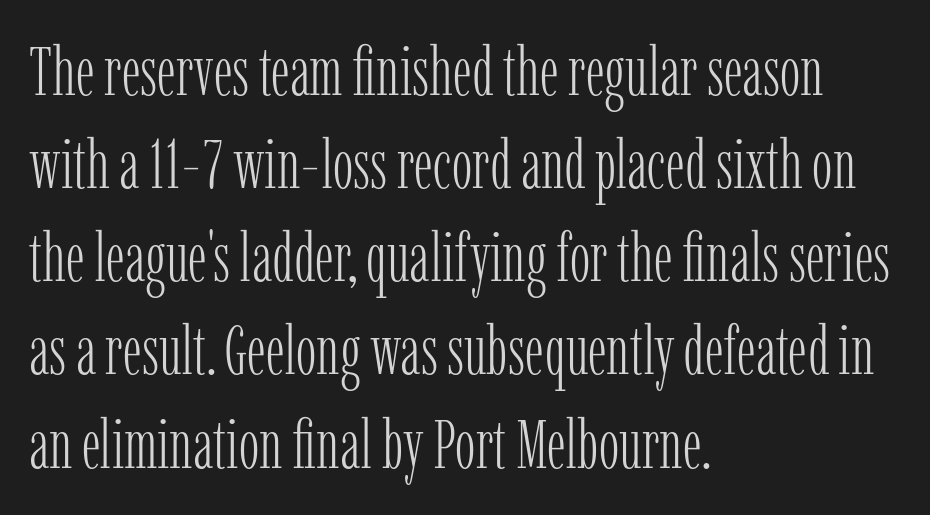
{"serif": "yes", "italic": "no", "bold": "no", "weight": "light", "width": "condensed", "stroke_contrast": "low", "x_height": "medium", "monospaced": "no", "underline": "no", "align": "left", "line_spacing": "normal", "line_spacing_ratio": 1.35, "letter_spacing": "normal", "letter_spacing_em": 0.0, "glyph_px": 69}
